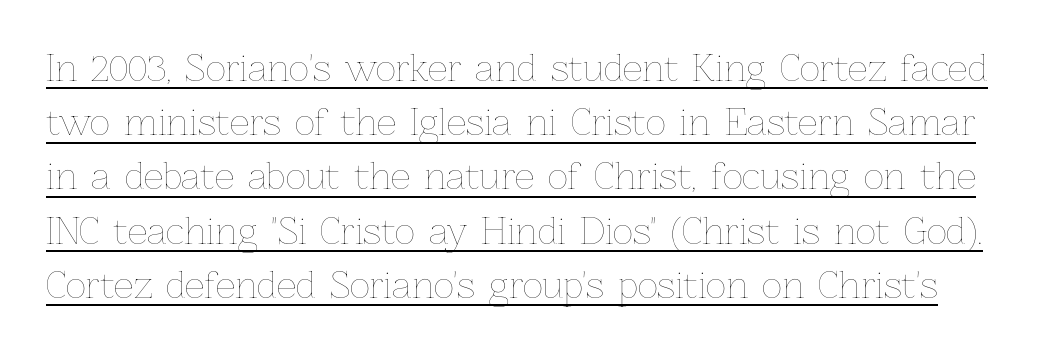
Q: Is the text bold? A: No.
Q: Is the text italic (slanted)? A: No, it is upright.
Q: Is the text underlined? A: Yes.
Q: Is the spacing between letters normal or unusually wide? A: Normal.
Q: Is the spacing between lines tight, normal or loose? A: Normal.
Q: Width (condensed, normal, or wide)? A: Normal.
Q: Stroke contrast? A: Low.
Q: x-height? A: Medium.
Q: Monospaced? A: No.
